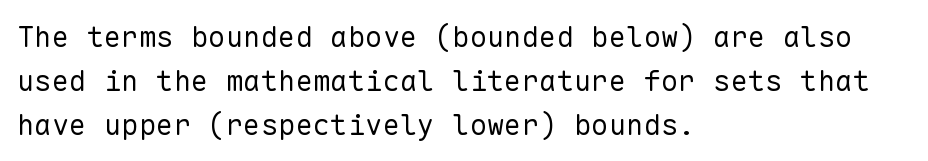
The image shows 29 px regular-weight sans-serif type, upright, monospaced; set left-aligned, normal line spacing (1.51x), normal letter spacing, not underlined; low stroke contrast and a medium x-height.
